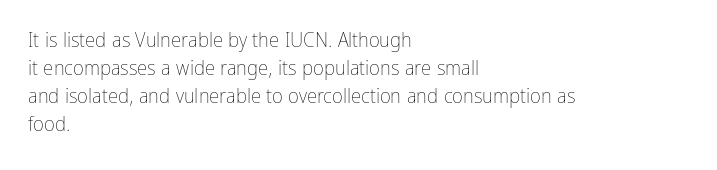
{"italic": "no", "bold": "no", "underline": "no", "align": "left", "line_spacing": "normal", "line_spacing_ratio": 1.33, "letter_spacing": "normal", "letter_spacing_em": 0.0, "glyph_px": 21}
